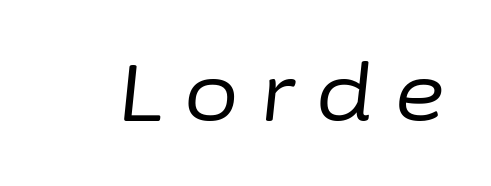
Stems here are at most as thick as an everyday book face. Rendered with sloped, italic letterforms. Quick note: underline off. The rendering inserts visible extra space after every character. A typesetter would call this proportional, since set widths differ per character.
